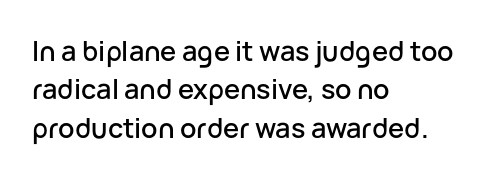
Compared with typical paragraphs, the rows here are spaced about the same. Posture: straight, roman, zero tilt. Inter-character spacing is left at the font's built-in metrics. The space beneath each line is pristine and unruled. The compositor pushed each line to the left boundary.
